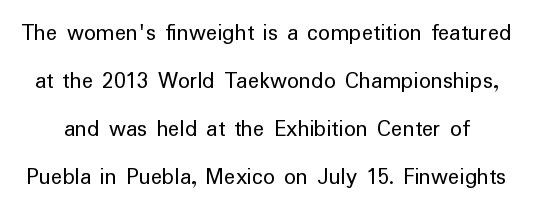
Stroke thickness stays within the range of a standard reading face or lighter. The letterforms sit shoulder to shoulder at normal distance. Is there any slant? The stems are plumb. Airy leading. The string is rendered with underlining switched off.
